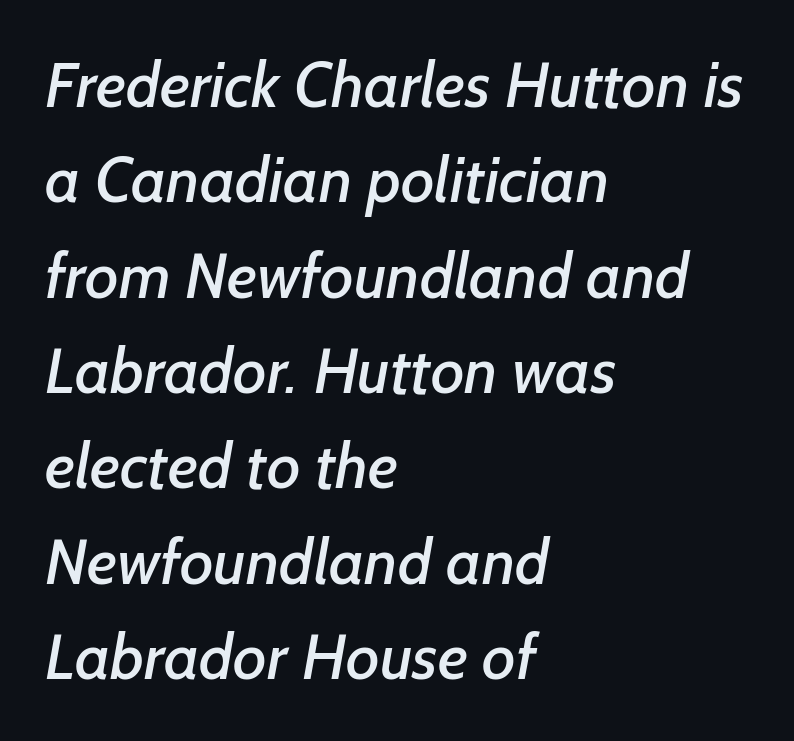
{"serif": "no", "width": "normal", "stroke_contrast": "low", "x_height": "medium", "monospaced": "no", "underline": "no", "align": "left", "line_spacing": "normal", "line_spacing_ratio": 1.49, "letter_spacing": "normal", "letter_spacing_em": 0.0, "glyph_px": 64}
